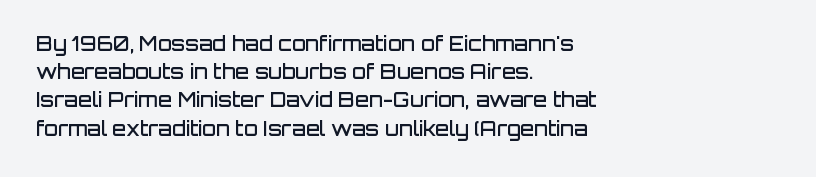
This is moderately heavy type, rendered in semibold. A bare baseline throughout the passage. Caption: standard tracking, unaltered. A typesetter would mark this as roman, not italic. The rows are spaced the way most documents space them. A classic flush-left, rag-right setting is used for this passage.
